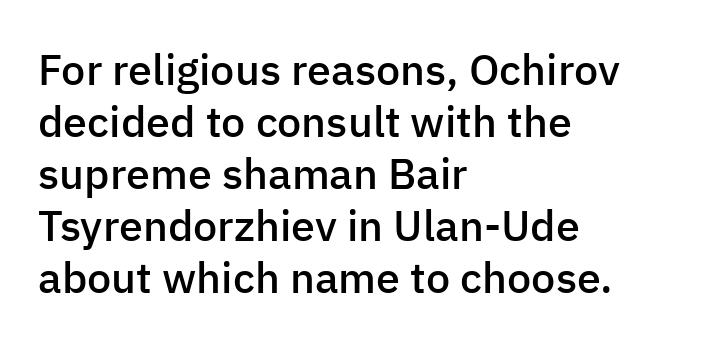
The space directly below the letters is spotless. Leftover space on each line is placed entirely after the last word. No extra tracking has been applied to these lines. Heft: intermediate — a semibold.
